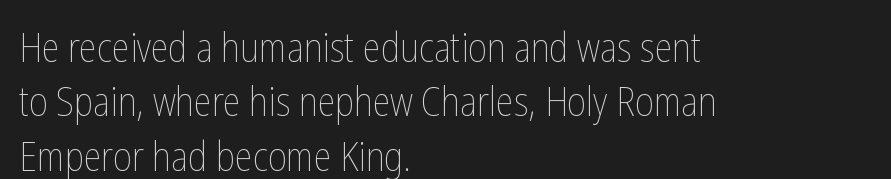
Q: Is the text bold? A: No.
Q: Is the text italic (slanted)? A: No, it is upright.
Q: Is the text underlined? A: No.
Q: How is the paragraph aligned? A: Left-aligned.
Q: Is the spacing between letters normal or unusually wide? A: Normal.
Q: Is the spacing between lines tight, normal or loose? A: Normal.
Q: Width (condensed, normal, or wide)? A: Condensed.
Q: Stroke contrast? A: Low.
Q: x-height? A: Medium.
Q: Monospaced? A: No.
